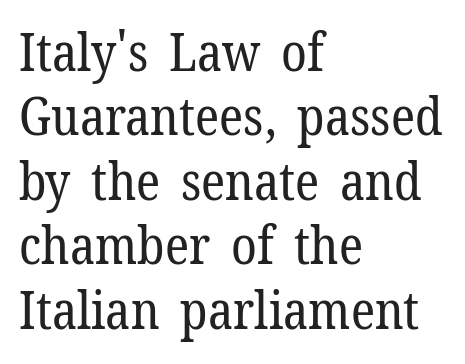
Q: Is the text bold? A: No.
Q: Is the text italic (slanted)? A: No, it is upright.
Q: Is the typeface a serif or a sans-serif typeface? A: Serif.
Q: Is the text underlined? A: No.
Q: How is the paragraph aligned? A: Left-aligned.
Q: Is the spacing between letters normal or unusually wide? A: Normal.
Q: Width (condensed, normal, or wide)? A: Normal.
Q: Stroke contrast? A: Low.
Q: x-height? A: Medium.
Q: Monospaced? A: No.
